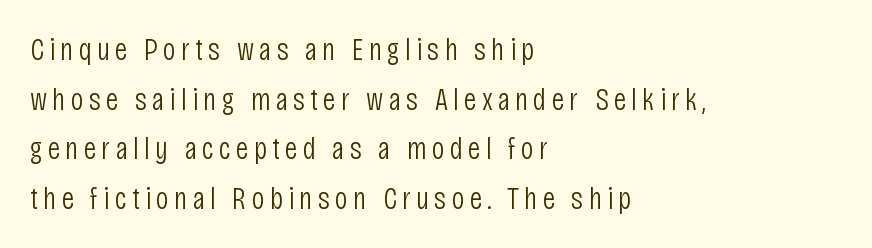
Each letter keeps its own natural width here, so spacing adapts to shape. Only glyphs here, with clear space below each row. Each line starts at the same left margin while the right side varies. The letters stand upright; this is a roman face. The typeface chosen for these lines omits serifs. The leading is moderate, giving the passage an even texture.
